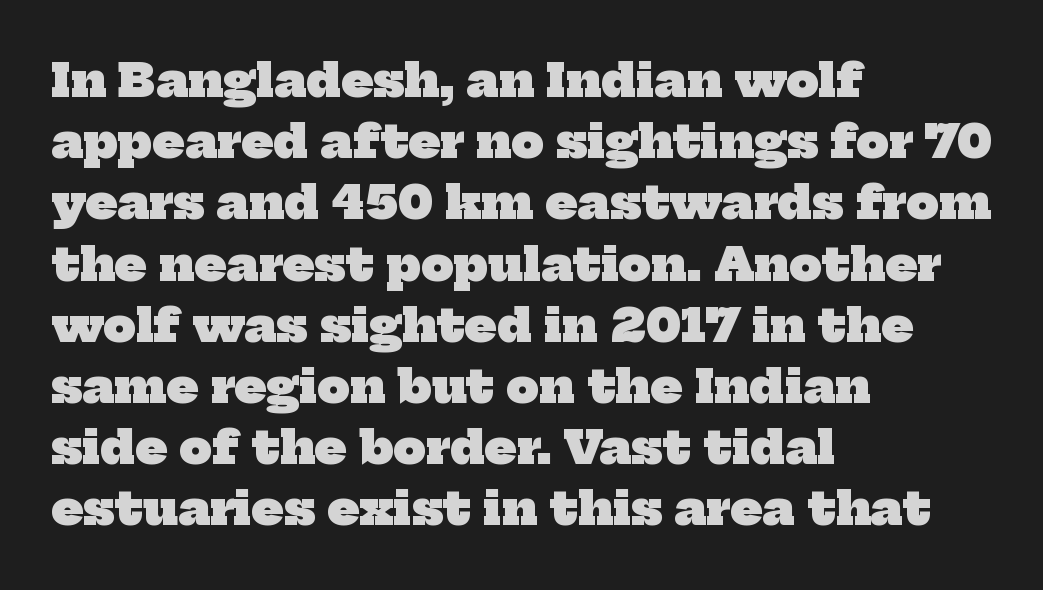
Short and long lines alike share a common starting point at left. Just letters on the line, the space beneath them empty. Line spacing here is normal. Strokes here are thick enough to call this a true bold. The typeface chosen for these lines features serifs.
